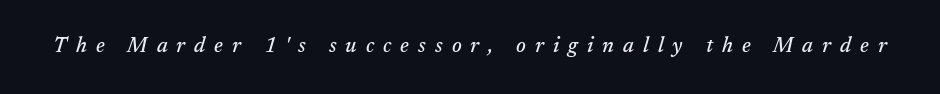
{"italic": "yes", "lean": "right", "slant_degrees": 17, "underline": "no", "letter_spacing": "wide", "letter_spacing_em": 0.43, "glyph_px": 21}
